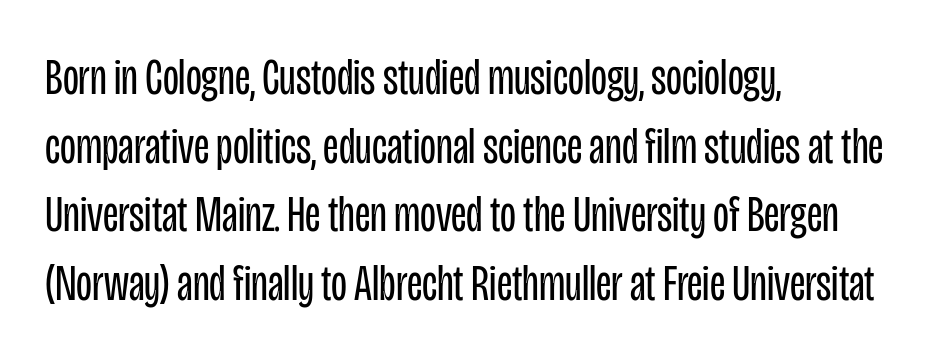
The image shows 52 px regular-weight, condensed sans-serif type, upright; set left-aligned, normal line spacing (1.32x), normal letter spacing, not underlined; low stroke contrast and a large x-height.
